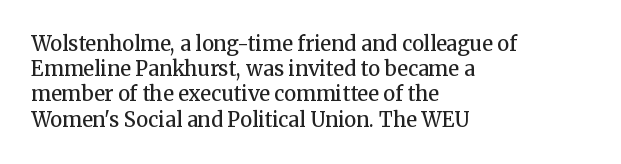
{"italic": "no", "bold": "semi", "underline": "no", "align": "left", "line_spacing": "normal", "line_spacing_ratio": 1.26, "letter_spacing": "normal", "letter_spacing_em": 0.0, "glyph_px": 20}
